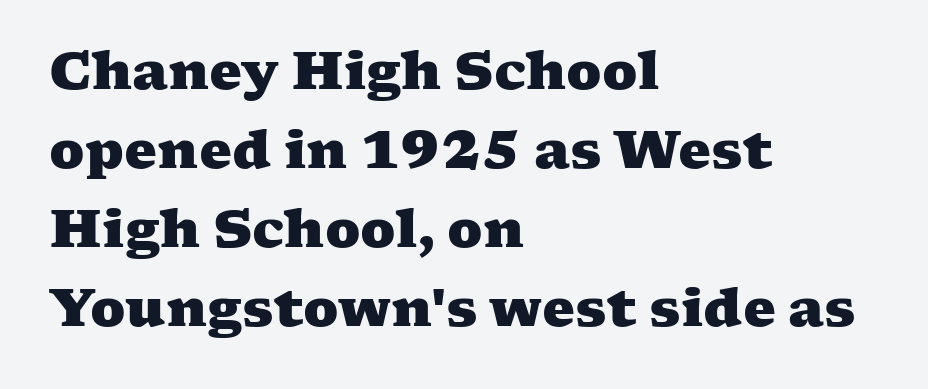
The image shows 52 px heavy, wide serif type; set left-aligned, normal line spacing (1.52x), normal letter spacing, not underlined; medium stroke contrast and a medium x-height.
